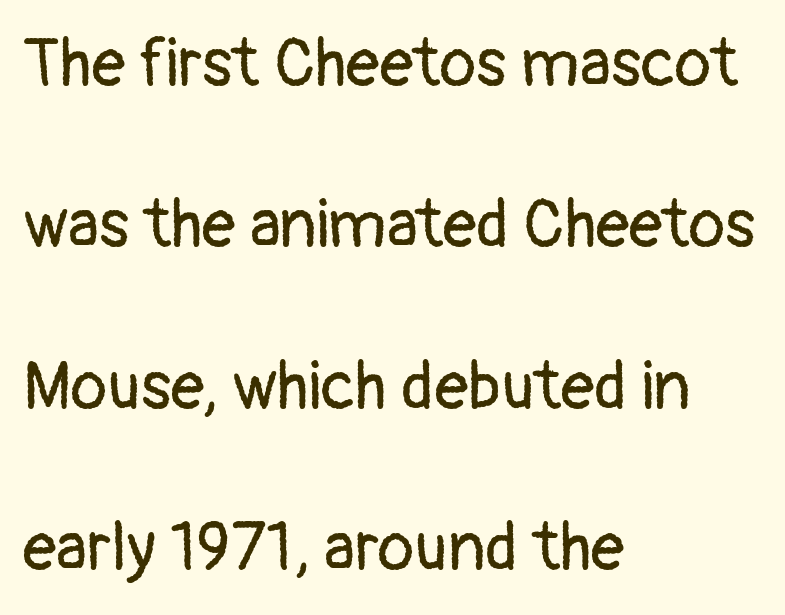
The image shows 67 px regular-weight sans-serif type, upright; set left-aligned, loose line spacing (2.41x), normal letter spacing, not underlined; low stroke contrast and a medium x-height.
